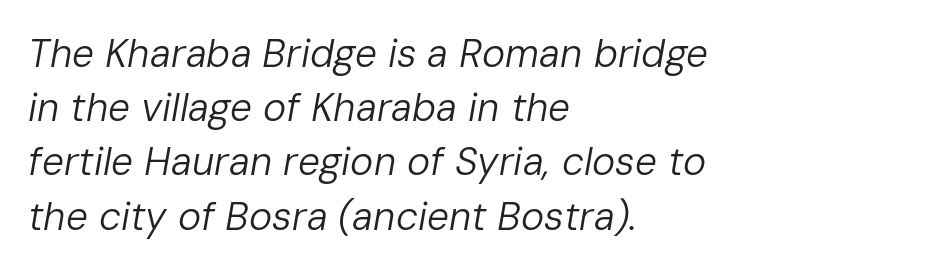
The image shows 39 px regular-weight type, italic (leaning right); set left-aligned, normal line spacing (1.39x), normal letter spacing, not underlined; low stroke contrast and a medium x-height.
